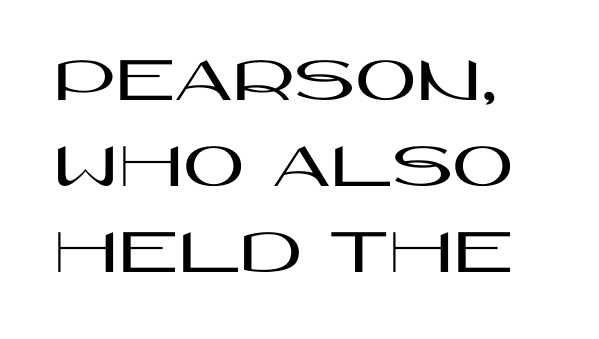
Do the characters align in a grid? No, the font is proportional. The words here are not underlined. The typography opts for an upright posture over an oblique one. Nope, no serifs anywhere on these letters.
